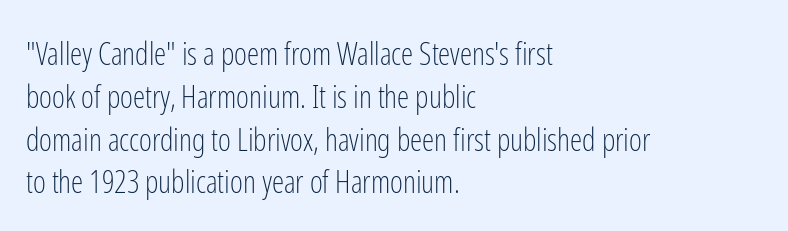
{"serif": "no", "italic": "no", "bold": "no", "weight": "light", "width": "condensed", "stroke_contrast": "low", "x_height": "medium", "monospaced": "no", "underline": "no", "align": "left", "line_spacing": "normal", "line_spacing_ratio": 1.38, "letter_spacing": "normal", "letter_spacing_em": 0.0, "glyph_px": 31}
